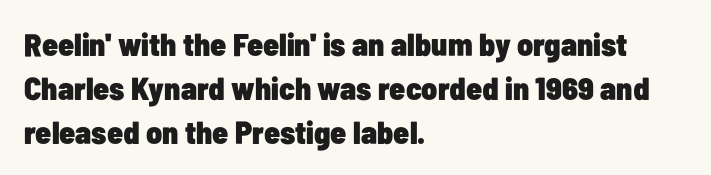
Q: Is the text bold? A: Yes.
Q: Is the text italic (slanted)? A: No, it is upright.
Q: Is the typeface a serif or a sans-serif typeface? A: Sans-serif.
Q: Is the text underlined? A: No.
Q: How is the paragraph aligned? A: Left-aligned.
Q: Is the spacing between letters normal or unusually wide? A: Normal.
Q: Is the spacing between lines tight, normal or loose? A: Normal.
Q: Width (condensed, normal, or wide)? A: Condensed.
Q: Stroke contrast? A: Low.
Q: x-height? A: Medium.
Q: Monospaced? A: No.
